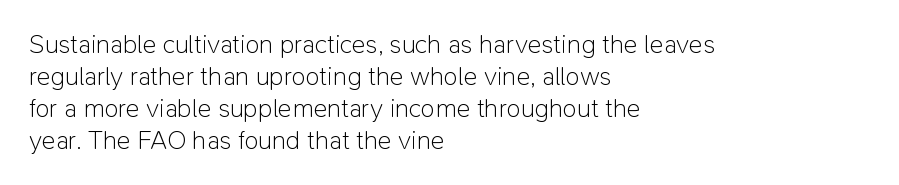
{"italic": "no", "bold": "no", "underline": "no", "align": "left", "line_spacing_ratio": 1.23, "letter_spacing": "normal", "letter_spacing_em": 0.0, "glyph_px": 26}
